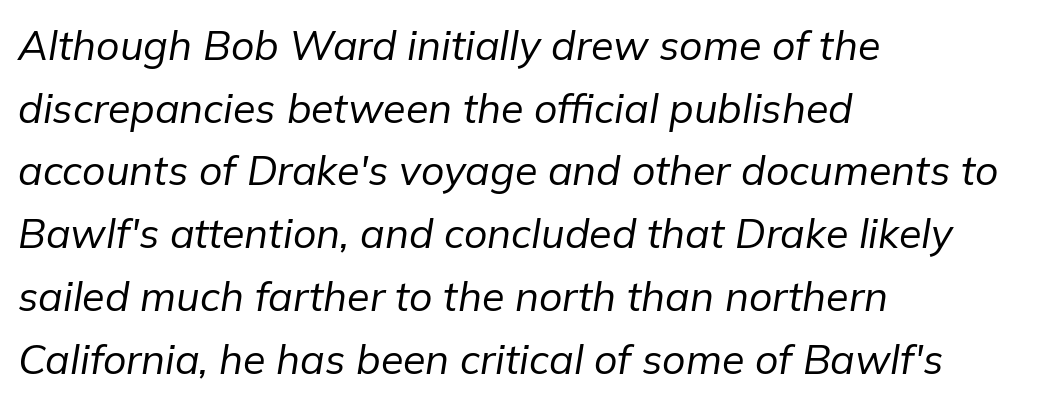
The image shows 41 px regular-weight type, italic (leaning right); set left-aligned, normal line spacing (1.53x), normal letter spacing, not underlined; low stroke contrast and a medium x-height.
